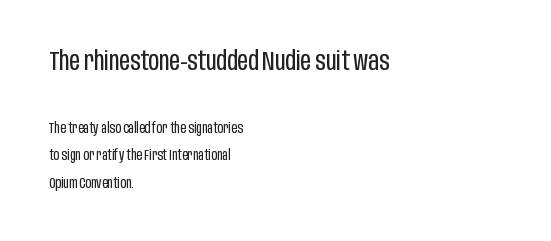
The image shows 26 px text type, upright; set left-aligned, loose line spacing (1.96x), normal letter spacing, not underlined; the first (top) block is 1.86x larger.
